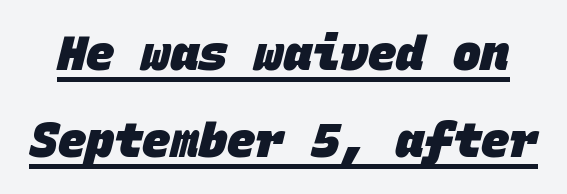
{"serif": "no", "bold": "yes", "weight": "heavy", "width": "normal", "stroke_contrast": "low", "x_height": "large", "monospaced": "yes", "underline": "yes", "line_spacing_ratio": 1.85, "letter_spacing": "normal", "letter_spacing_em": 0.0, "glyph_px": 47}
